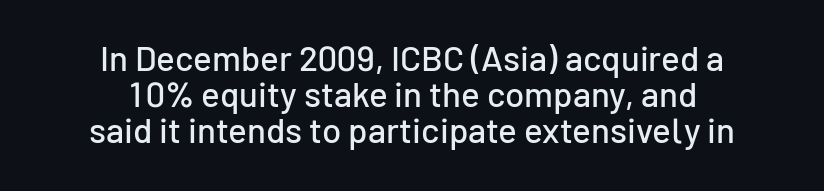
{"serif": "no", "italic": "no", "width": "normal", "stroke_contrast": "low", "x_height": "medium", "monospaced": "no", "underline": "no", "align": "center", "line_spacing": "tight", "line_spacing_ratio": 1.03, "letter_spacing": "normal", "letter_spacing_em": 0.0, "glyph_px": 35}
